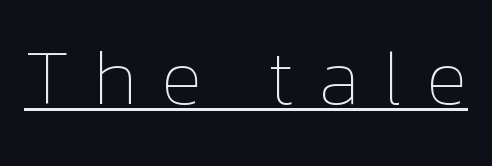
{"italic": "no", "bold": "no", "weight": "thin", "width": "normal", "stroke_contrast": "low", "x_height": "medium", "monospaced": "no", "underline": "yes", "letter_spacing": "wide", "letter_spacing_em": 0.3, "glyph_px": 77}
